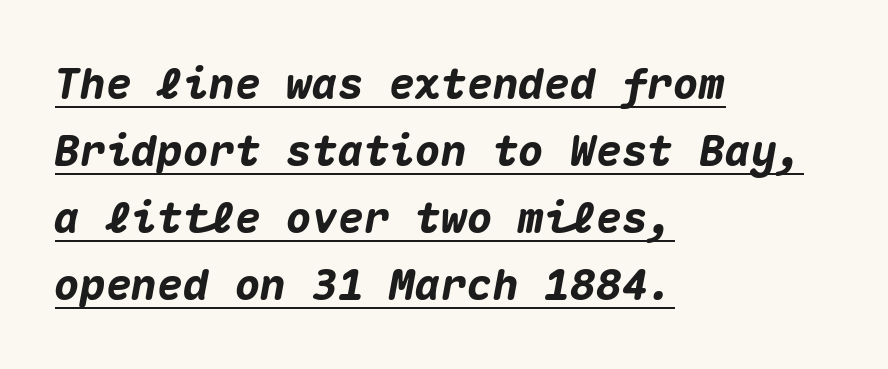
The typesetter has applied underlining to the passage shown. The face used here is monospaced, like something from a code editor. Each glyph is drawn with heavy, bold strokes. When letters slant like this, we call the style italic.
